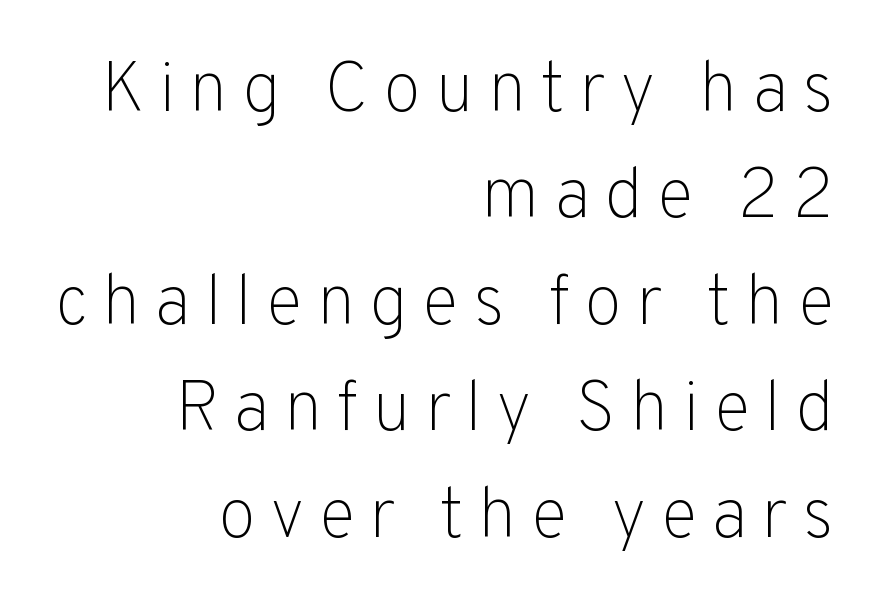
The image shows 70 px light sans-serif type, upright; set right-aligned, normal line spacing (1.52x), unusually wide letter spacing (+0.2 em), not underlined; low stroke contrast and a medium x-height.
